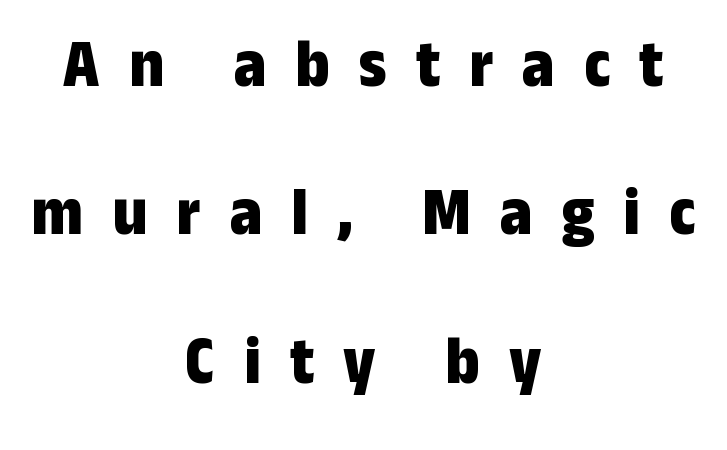
The image shows 69 px bold, condensed sans-serif type, upright; set centered, loose line spacing (2.15x), unusually wide letter spacing (+0.42 em), not underlined; low stroke contrast and a medium x-height.
